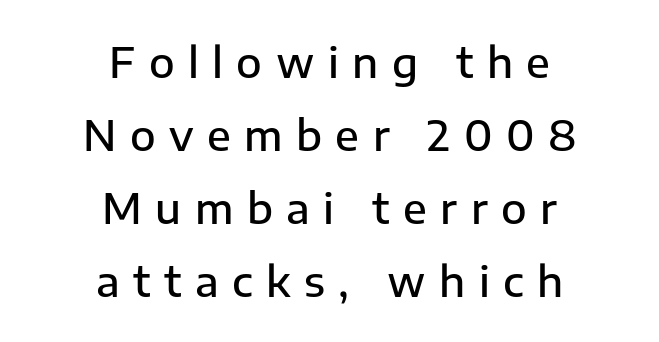
The face used here is rendered with a markedly widened letterfit. The glyphs in this specimen are sans serif. Descenders are the only things crossing below the line. One-word summary of the alignment: center.
